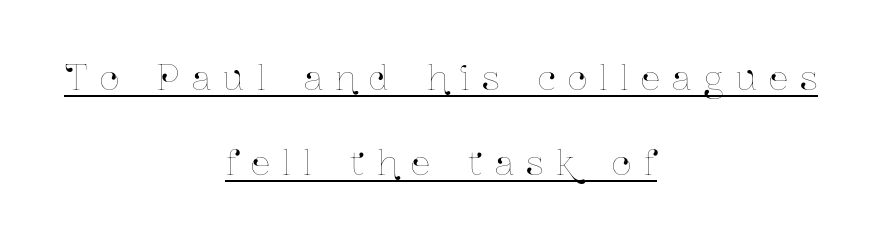
{"italic": "no", "width": "condensed", "stroke_contrast": "low", "x_height": "medium", "monospaced": "no", "underline": "yes", "align": "center", "line_spacing": "loose", "line_spacing_ratio": 2.49, "letter_spacing": "wide", "letter_spacing_em": 0.37, "glyph_px": 34}
